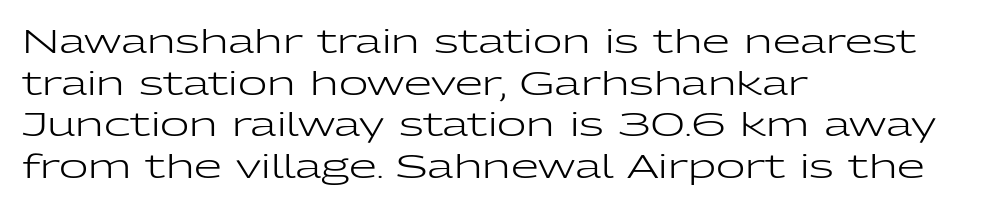
Q: Is the text bold? A: No.
Q: Is the text italic (slanted)? A: No, it is upright.
Q: Is the typeface a serif or a sans-serif typeface? A: Sans-serif.
Q: Is the text underlined? A: No.
Q: How is the paragraph aligned? A: Left-aligned.
Q: Is the spacing between letters normal or unusually wide? A: Normal.
Q: Is the spacing between lines tight, normal or loose? A: Normal.
Q: Width (condensed, normal, or wide)? A: Wide.
Q: Stroke contrast? A: Low.
Q: x-height? A: Medium.
Q: Monospaced? A: No.
